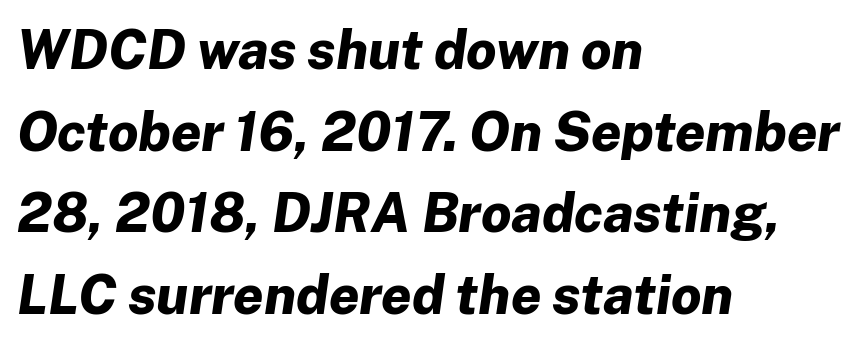
{"italic": "yes", "lean": "right", "slant_degrees": 8, "bold": "yes", "weight": "bold", "width": "normal", "stroke_contrast": "low", "x_height": "medium", "monospaced": "no", "underline": "no", "align": "left", "line_spacing": "normal", "line_spacing_ratio": 1.51, "letter_spacing": "normal", "letter_spacing_em": 0.0, "glyph_px": 54}
